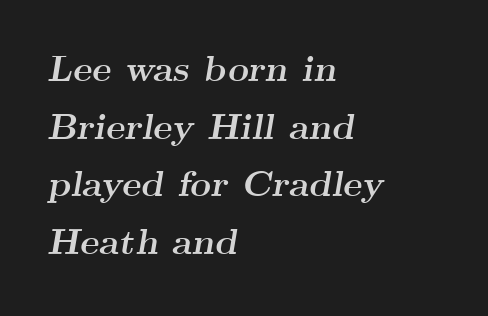
Q: Is the text bold? A: Yes.
Q: Is the text italic (slanted)? A: Yes, it leans right by about 9 degrees.
Q: Is the typeface a serif or a sans-serif typeface? A: Serif.
Q: Is the text underlined? A: No.
Q: How is the paragraph aligned? A: Left-aligned.
Q: Is the spacing between letters normal or unusually wide? A: Normal.
Q: Is the spacing between lines tight, normal or loose? A: Normal.
Q: Width (condensed, normal, or wide)? A: Wide.
Q: Stroke contrast? A: Medium.
Q: x-height? A: Small.
Q: Monospaced? A: No.
